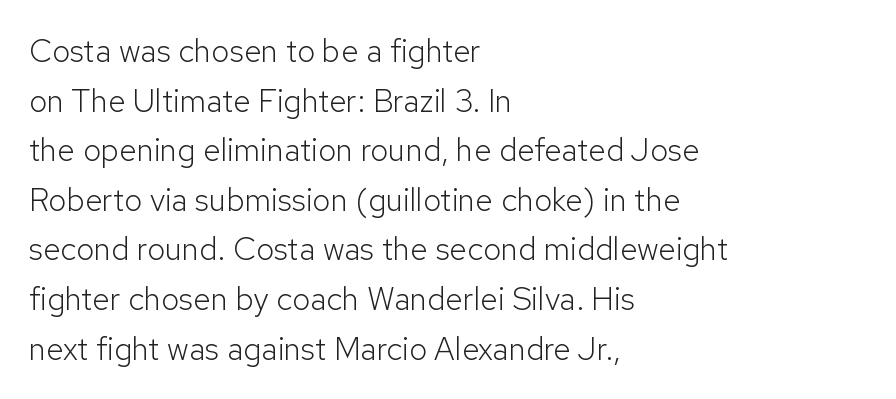
The image shows 32 px light sans-serif type, upright; set left-aligned, normal line spacing (1.55x), normal letter spacing, not underlined; low stroke contrast and a medium x-height.
